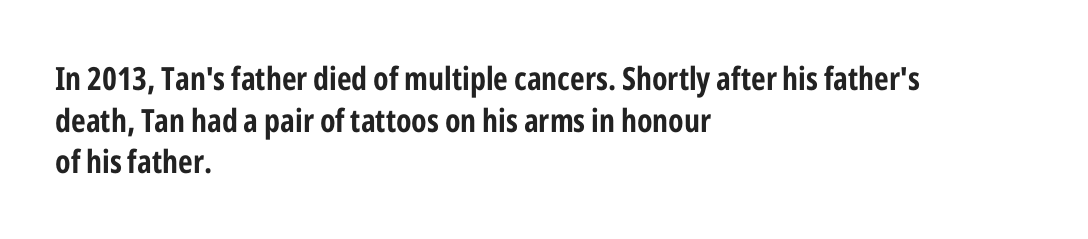
The typography opts for an upright posture over an oblique one. These words are printed bold, with thick strokes throughout. This is sans-serif lettering, the kind often seen on screens and signage. Spacing verdict: proportional, widths tailored to each character.
